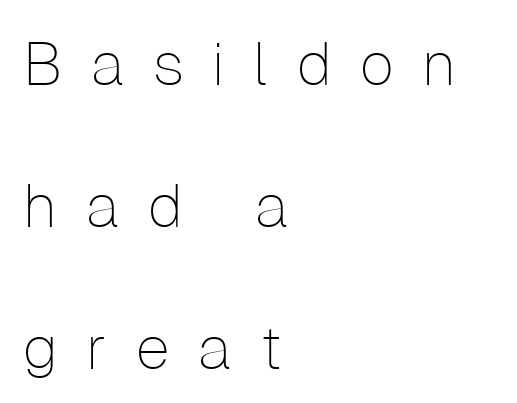
Q: Is the text bold? A: No.
Q: Is the text italic (slanted)? A: No, it is upright.
Q: Is the typeface a serif or a sans-serif typeface? A: Sans-serif.
Q: Is the text underlined? A: No.
Q: How is the paragraph aligned? A: Left-aligned.
Q: Is the spacing between letters normal or unusually wide? A: Unusually wide.
Q: Is the spacing between lines tight, normal or loose? A: Loose.
Q: Width (condensed, normal, or wide)? A: Normal.
Q: Stroke contrast? A: Low.
Q: x-height? A: Medium.
Q: Monospaced? A: No.
